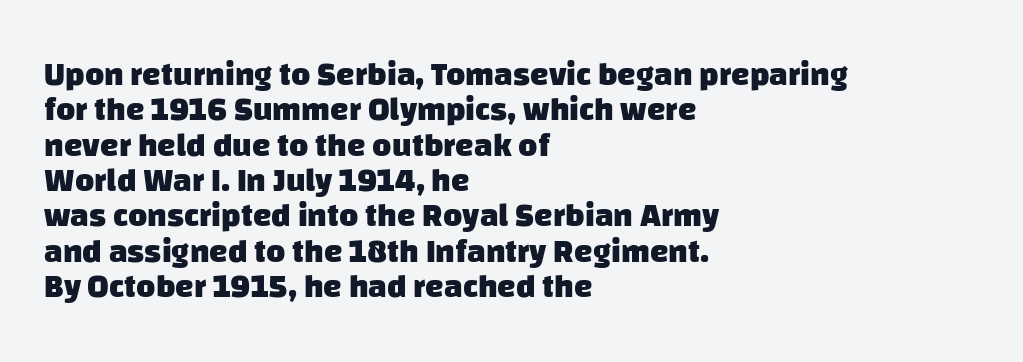
Q: Is the text bold? A: Yes.
Q: Is the typeface a serif or a sans-serif typeface? A: Sans-serif.
Q: Is the text underlined? A: No.
Q: How is the paragraph aligned? A: Left-aligned.
Q: Is the spacing between letters normal or unusually wide? A: Normal.
Q: Is the spacing between lines tight, normal or loose? A: Tight.
Q: Width (condensed, normal, or wide)? A: Normal.
Q: Stroke contrast? A: Low.
Q: x-height? A: Large.
Q: Monospaced? A: No.
